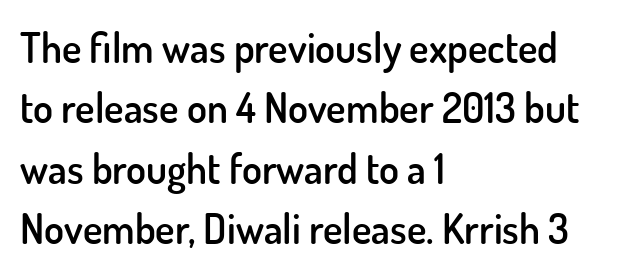
Q: Is the text bold? A: Semi-bold.
Q: Is the text italic (slanted)? A: No, it is upright.
Q: Is the typeface a serif or a sans-serif typeface? A: Sans-serif.
Q: Is the text underlined? A: No.
Q: How is the paragraph aligned? A: Left-aligned.
Q: Is the spacing between letters normal or unusually wide? A: Normal.
Q: Is the spacing between lines tight, normal or loose? A: Normal.
Q: Width (condensed, normal, or wide)? A: Normal.
Q: Stroke contrast? A: Low.
Q: x-height? A: Small.
Q: Monospaced? A: No.
